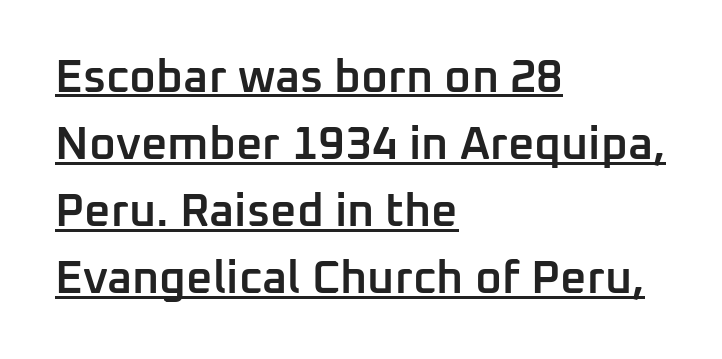
The image shows 46 px semibold sans-serif type, upright; set left-aligned, normal line spacing (1.46x), normal letter spacing, underlined; low stroke contrast and a medium x-height.
